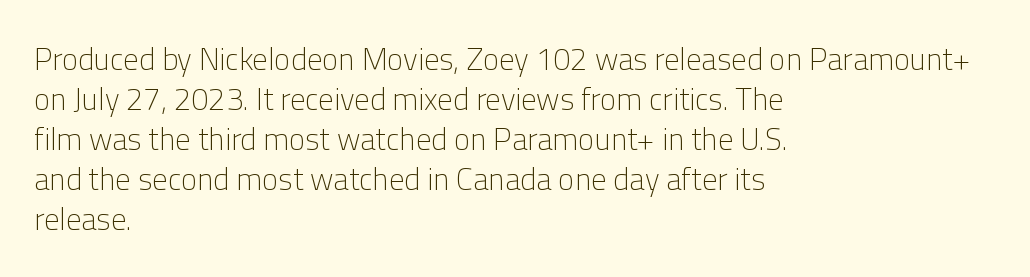
The image shows 31 px light sans-serif type, upright; set left-aligned, normal line spacing (1.29x), normal letter spacing, not underlined; low stroke contrast and a medium x-height.
